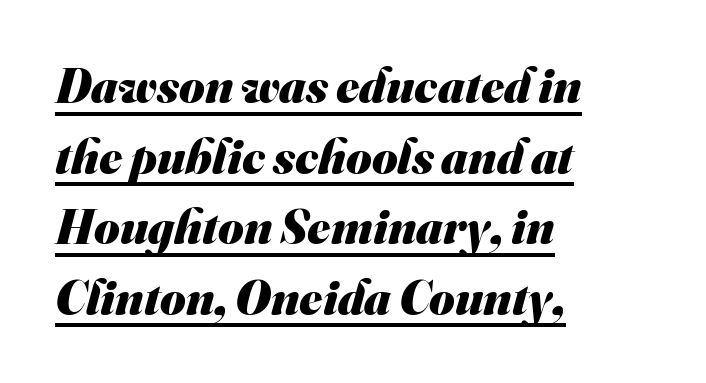
The image shows 49 px heavy sans-serif type; set left-aligned, normal line spacing (1.44x), normal letter spacing, underlined; medium stroke contrast and a small x-height.
